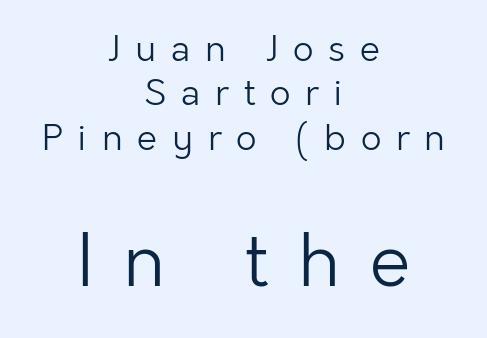
{"serif": "no", "italic": "no", "bold": "no", "weight": "light", "width": "normal", "stroke_contrast": "low", "x_height": "medium", "monospaced": "no", "underline": "no", "align": "center", "line_spacing_ratio": 1.23, "letter_spacing": "wide", "letter_spacing_em": 0.41, "larger_block": "second", "size_ratio": 2.03, "glyph_px": 73}
